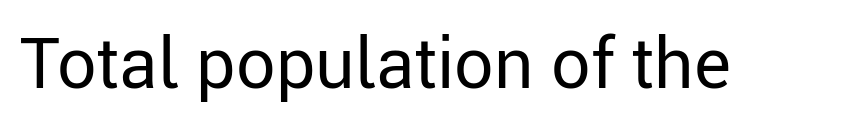
The image shows 70 px regular-weight sans-serif type, upright; set normal letter spacing, not underlined; low stroke contrast and a medium x-height.
